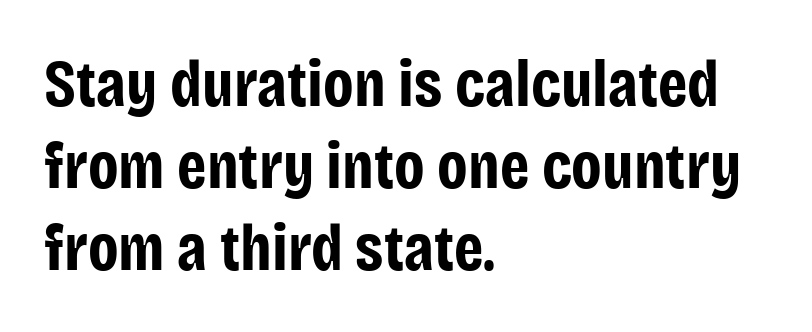
Is the block centered? No — it sits flush against the left margin. Posture: straight, roman, zero tilt. Words appear dense and cohesive because spacing is normal. Underlining? Definitely not there. Observe the absence of serifs on each vertical stroke in this sample.
